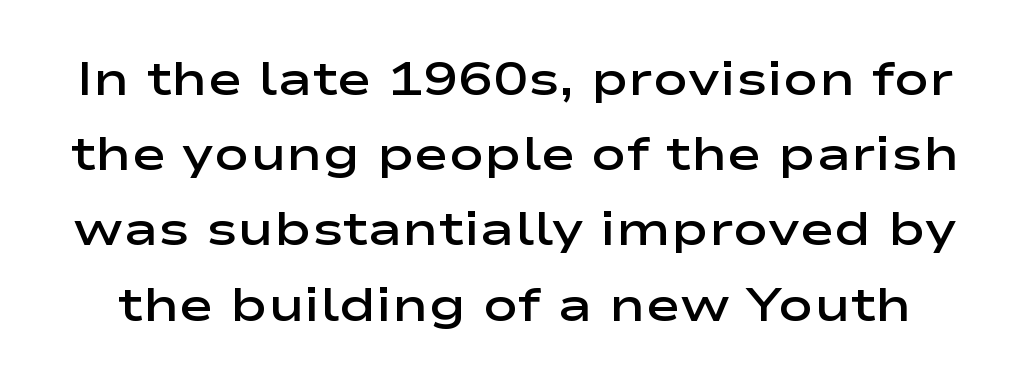
The image shows 47 px semibold, wide sans-serif type, upright; set normal line spacing (1.6x), normal letter spacing, not underlined; low stroke contrast and a medium x-height.
